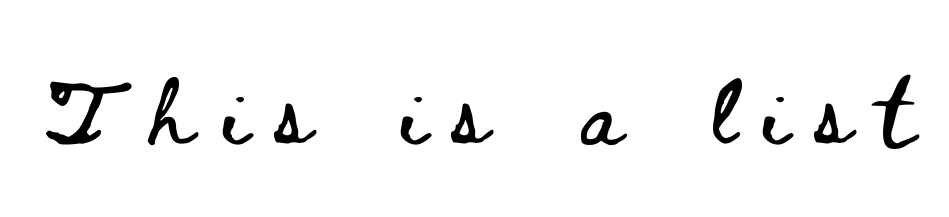
The image shows 67 px wide type; set unusually wide letter spacing (+0.45 em), not underlined; low stroke contrast and a small x-height.
